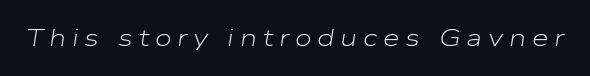
The image shows 24 px text type, italic (leaning right); set unusually wide letter spacing (+0.24 em), not underlined.
